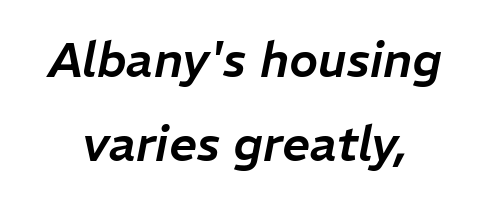
Is this a fixed-width face? No — the glyphs have proportional, varying widths. Check under the words: just untouched page. These lines keep a tight, regular rhythm from letter to letter. Quick note: italic.
